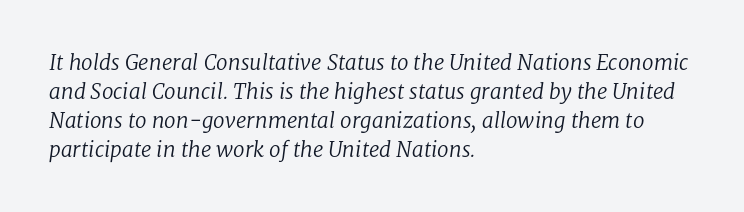
The glyphs are unaccompanied by any horizontal stroke below them. The axis of the letterforms is tilted away from vertical. If you drew a ruler down the left edge, every line would touch it. Quick note: interline space is typical. The strokes are not fattened; the text isn't bold.
